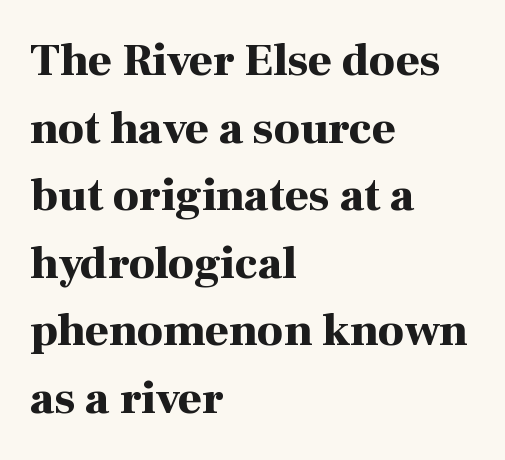
These lines are rendered in a variable-pitch font. Students, note that the glyphs here touch the page at normal intervals. Upright lettering throughout. Heavy-handed strokes throughout: this text is bold. Check under the words: just untouched page. The paragraph shown leans on its left margin.
